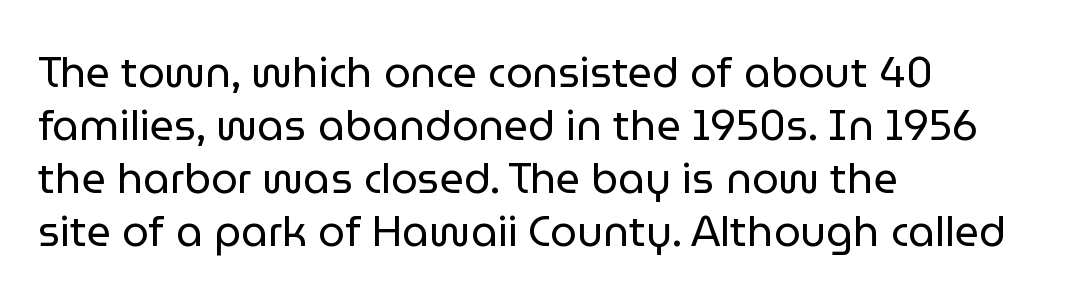
Q: Is the text bold? A: No.
Q: Is the text italic (slanted)? A: No, it is upright.
Q: Is the typeface a serif or a sans-serif typeface? A: Sans-serif.
Q: Is the text underlined? A: No.
Q: How is the paragraph aligned? A: Left-aligned.
Q: Is the spacing between letters normal or unusually wide? A: Normal.
Q: Is the spacing between lines tight, normal or loose? A: Normal.
Q: Width (condensed, normal, or wide)? A: Normal.
Q: Stroke contrast? A: Low.
Q: x-height? A: Medium.
Q: Monospaced? A: No.
